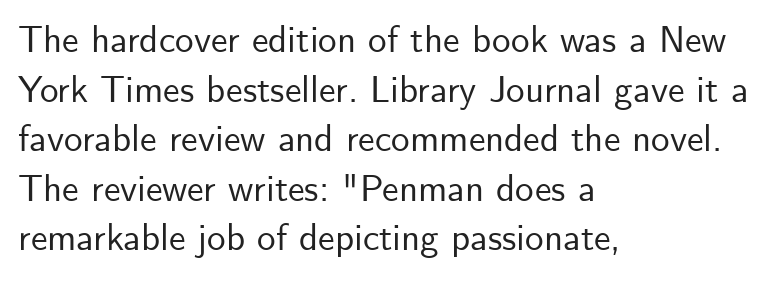
{"serif": "no", "italic": "no", "width": "normal", "stroke_contrast": "low", "x_height": "small", "monospaced": "no", "underline": "no", "align": "left", "line_spacing": "normal", "line_spacing_ratio": 1.34, "letter_spacing": "normal", "letter_spacing_em": 0.0, "glyph_px": 37}
